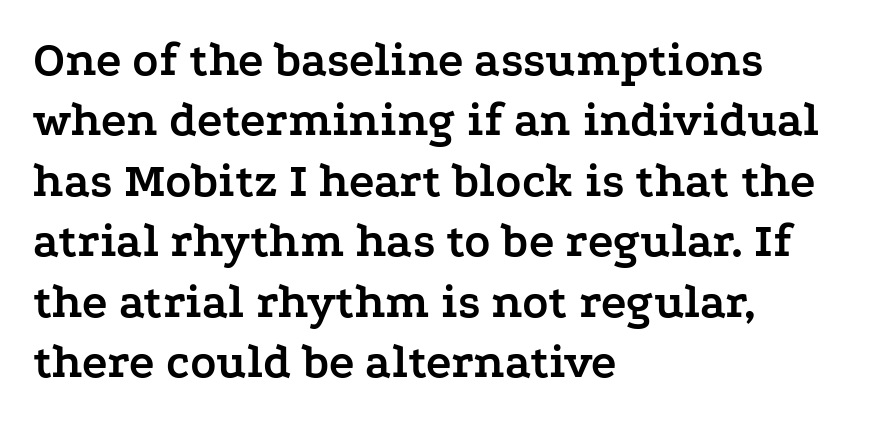
The image shows 48 px semibold, wide serif type, upright; set left-aligned, normal line spacing (1.26x), normal letter spacing, not underlined; low stroke contrast and a medium x-height.
